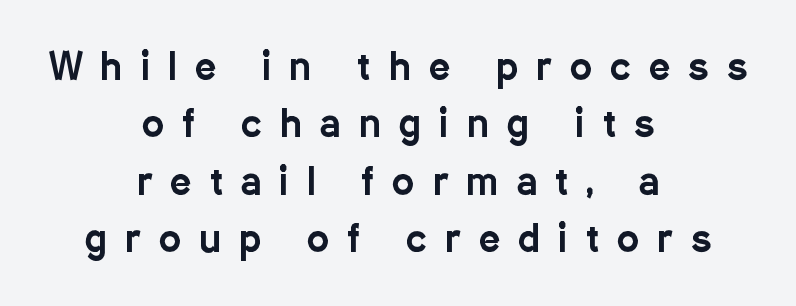
The designer went with a sans here, leaving each stem footless. The rendering uses natural spacing where letterforms have individual widths. Notice how descenders clear the ascenders below comfortably — that's standard leading. The letters stand upright; this is a roman face. Typeset on center — no edge is straight. The gaps between neighbouring characters are conspicuously large.
